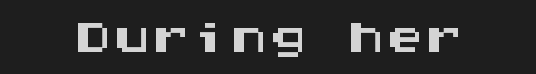
The image shows 78 px wide sans-serif type, upright, monospaced; set normal letter spacing, not underlined; medium stroke contrast and a large x-height.
